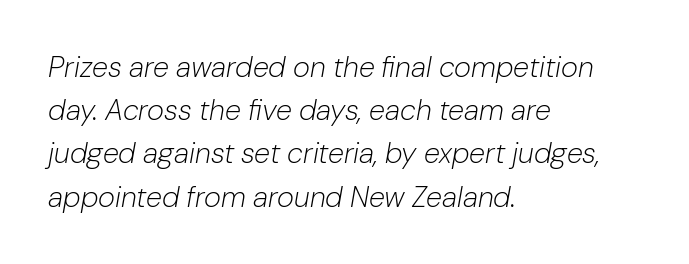
The image shows 29 px light type, italic (leaning right); set left-aligned, normal line spacing (1.49x), normal letter spacing, not underlined; low stroke contrast and a medium x-height.
